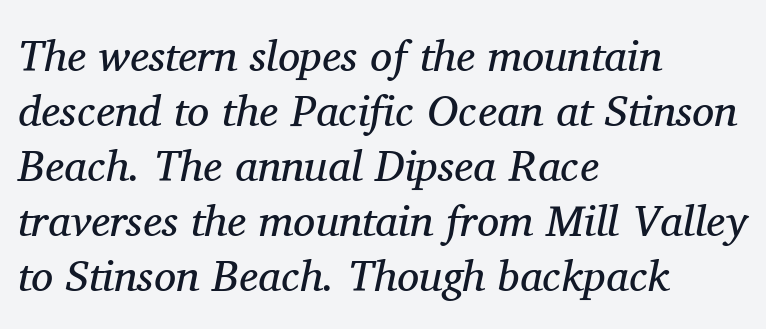
Q: Is the text bold? A: No.
Q: Is the text italic (slanted)? A: Yes, it leans right by about 11 degrees.
Q: Is the typeface a serif or a sans-serif typeface? A: Serif.
Q: Is the text underlined? A: No.
Q: How is the paragraph aligned? A: Left-aligned.
Q: Is the spacing between letters normal or unusually wide? A: Normal.
Q: Is the spacing between lines tight, normal or loose? A: Normal.
Q: Width (condensed, normal, or wide)? A: Normal.
Q: Stroke contrast? A: Medium.
Q: x-height? A: Medium.
Q: Monospaced? A: No.
